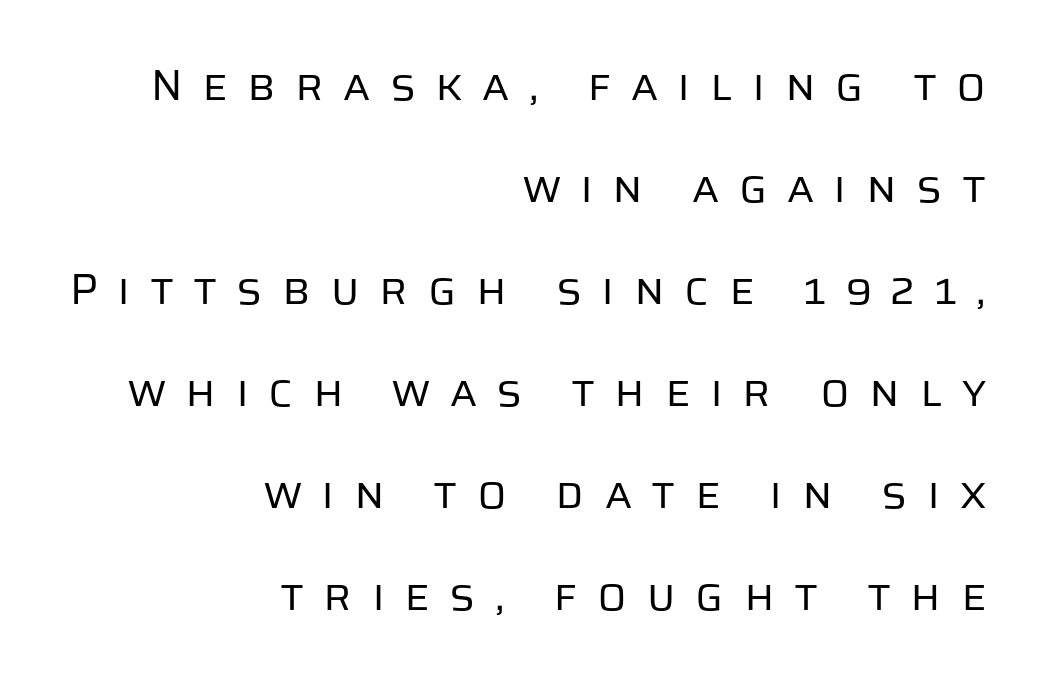
The image shows 43 px regular-weight sans-serif type, upright; set right-aligned, loose line spacing (2.37x), unusually wide letter spacing (+0.45 em), not underlined; low stroke contrast and a large x-height.
